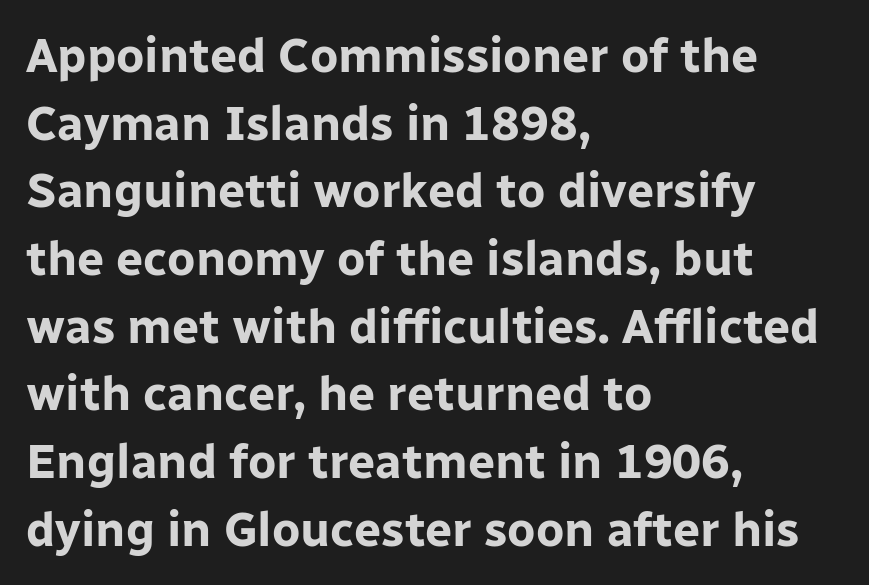
Stroke terminals: plain, sans-serif. Italic? Not at all — the glyphs are vertical. The passage shown is not underscored anywhere. The ragged edge is on the right, which tells us the setting is flush left. Interline gaps are of average width in this sample. A typesetter would call this proportional, since set widths differ per character.
